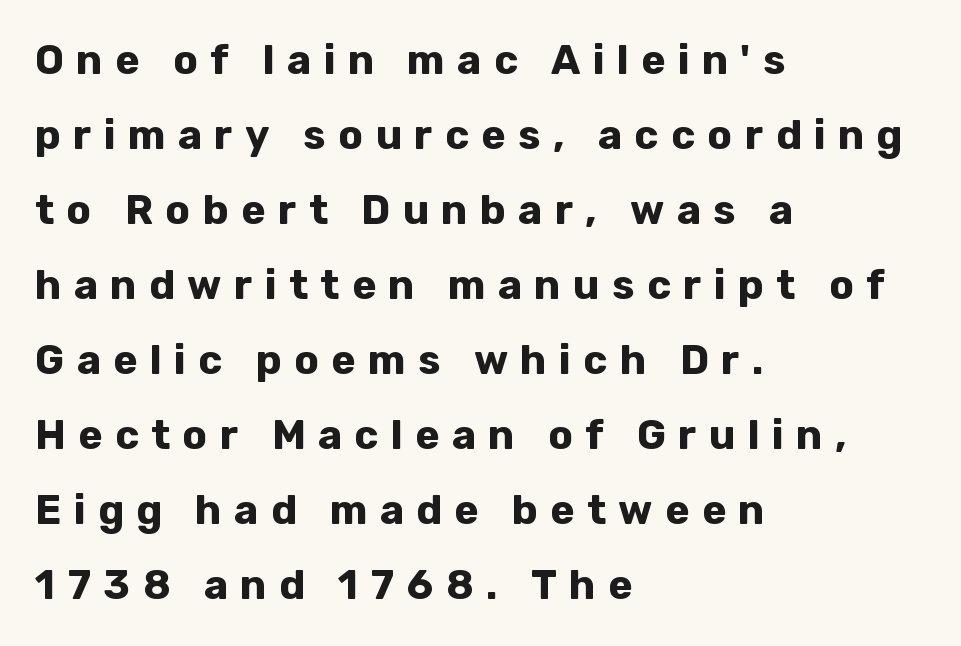
The image shows 41 px bold sans-serif type, upright; set left-aligned, line spacing 1.83x, unusually wide letter spacing (+0.3 em), not underlined; low stroke contrast and a medium x-height.
